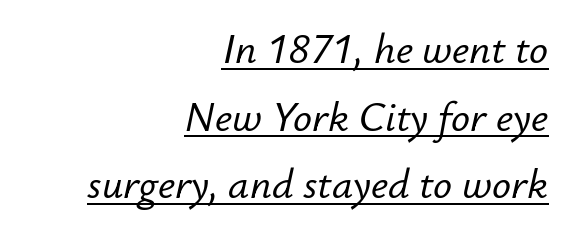
Q: Is the text italic (slanted)? A: Yes, it leans right by about 12 degrees.
Q: Is the text underlined? A: Yes.
Q: How is the paragraph aligned? A: Right-aligned.
Q: Is the spacing between letters normal or unusually wide? A: Normal.
Q: Is the spacing between lines tight, normal or loose? A: Normal.
Q: Width (condensed, normal, or wide)? A: Normal.
Q: Stroke contrast? A: Low.
Q: x-height? A: Small.
Q: Monospaced? A: No.
